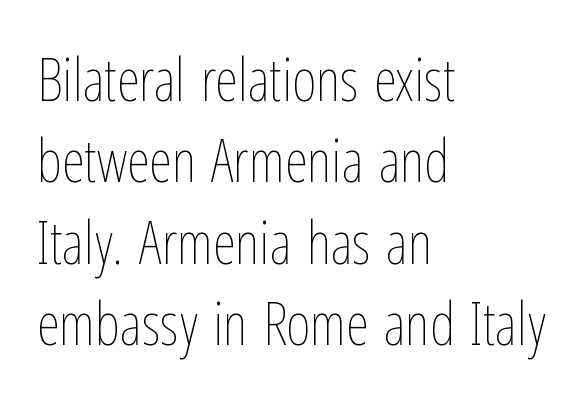
Q: Is the text bold? A: No.
Q: Is the text italic (slanted)? A: No, it is upright.
Q: Is the text underlined? A: No.
Q: How is the paragraph aligned? A: Left-aligned.
Q: Is the spacing between letters normal or unusually wide? A: Normal.
Q: Is the spacing between lines tight, normal or loose? A: Normal.
Q: Width (condensed, normal, or wide)? A: Condensed.
Q: Stroke contrast? A: Low.
Q: x-height? A: Medium.
Q: Monospaced? A: No.
